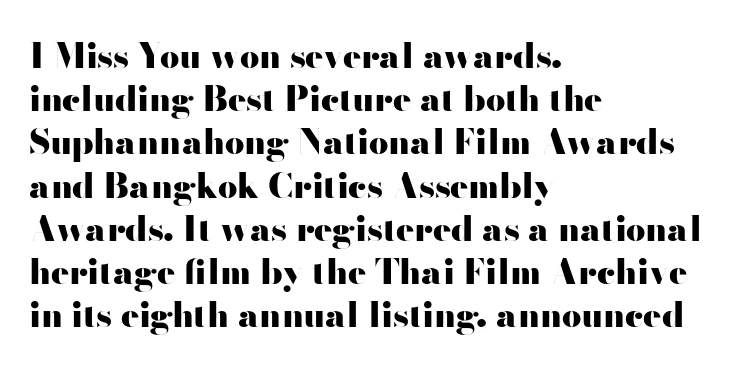
The image shows 34 px heavy, wide sans-serif type, upright; set left-aligned, normal line spacing (1.27x), normal letter spacing, not underlined; high stroke contrast and a small x-height.
